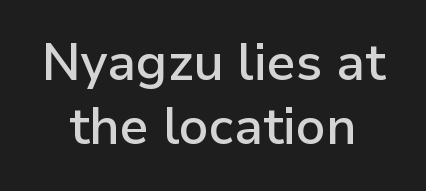
{"serif": "no", "italic": "no", "bold": "semi", "weight": "semibold", "width": "normal", "stroke_contrast": "low", "x_height": "medium", "monospaced": "no", "underline": "no", "line_spacing": "normal", "line_spacing_ratio": 1.26, "letter_spacing": "normal", "letter_spacing_em": 0.0, "glyph_px": 51}
